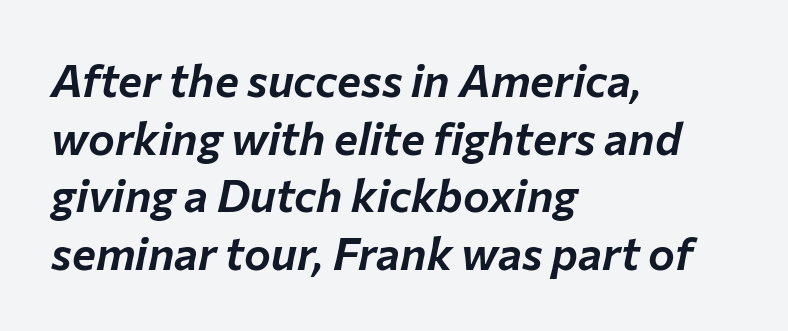
The rows are spaced the way most documents space them. These lines stack with their left ends in a neat column. Bare-footed words on every line. Here the designer chose a conventional face with non-uniform glyph widths.
